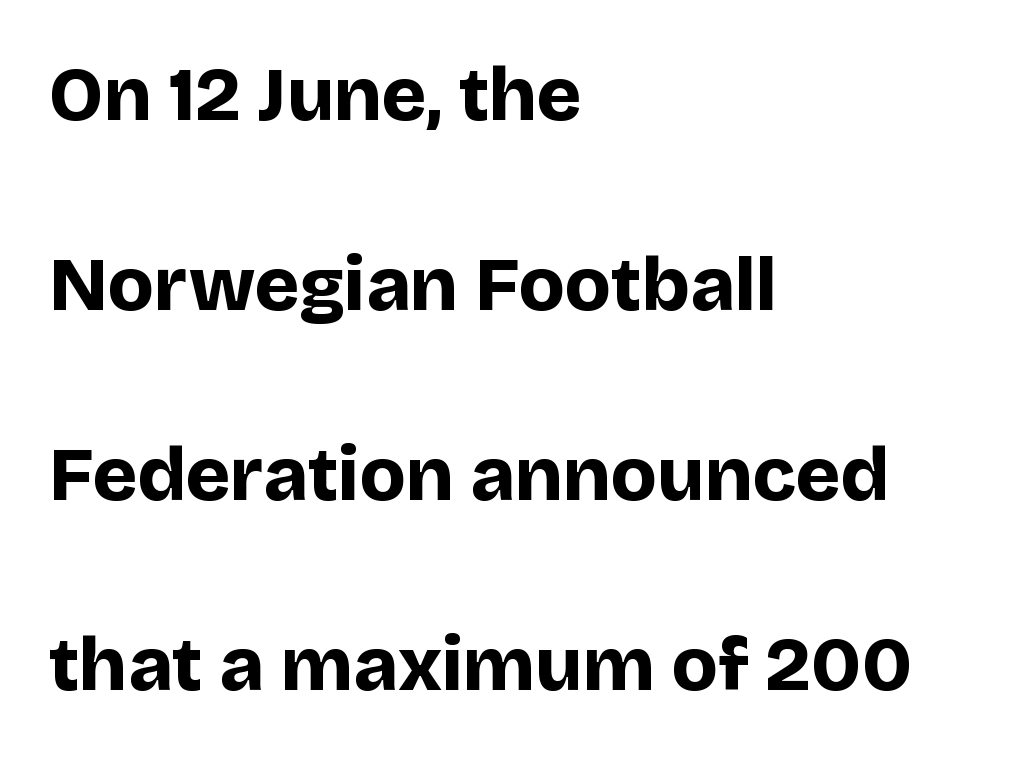
{"serif": "no", "italic": "no", "bold": "yes", "weight": "bold", "width": "normal", "stroke_contrast": "low", "x_height": "large", "monospaced": "no", "underline": "no", "align": "left", "line_spacing": "loose", "line_spacing_ratio": 2.5, "letter_spacing": "normal", "letter_spacing_em": 0.0, "glyph_px": 76}
